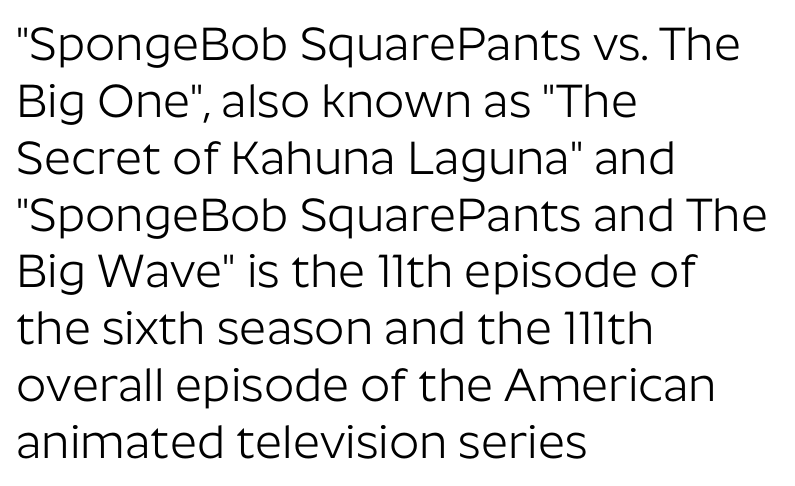
The rendering shows plain stroke endings on the letterforms — a sans-serif design. Tracking here is standard; glyphs follow each other at the usual distance. Think of a printed novel: that variable character pitch is what you see here. Each stroke keeps to a modest, everyday thickness or less.
